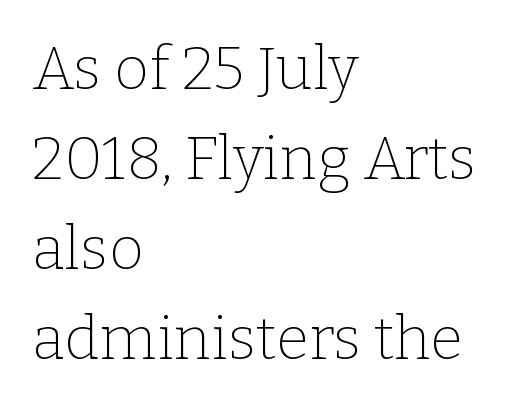
{"serif": "yes", "italic": "no", "bold": "no", "weight": "thin", "width": "normal", "stroke_contrast": "low", "x_height": "medium", "monospaced": "no", "underline": "no", "align": "left", "line_spacing": "normal", "line_spacing_ratio": 1.5, "letter_spacing": "normal", "letter_spacing_em": 0.0, "glyph_px": 60}
